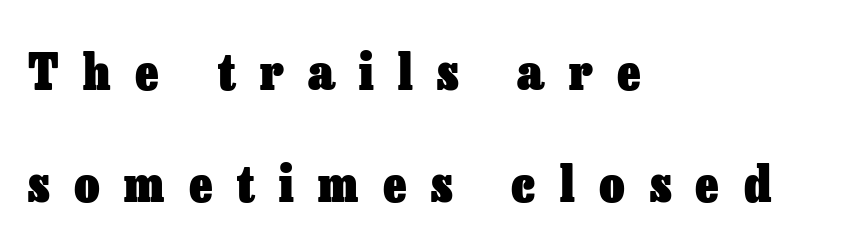
Teacher's note: observe the even left margin — that is flush-left alignment. Upright lettering throughout. Compared with typical body copy, the letter spacing here is much looser. Strokes here are thick enough to call this a true bold. Think of a printed novel: that variable character pitch is what you see here. Widely set lines give the paragraph a tall, airy silhouette.
